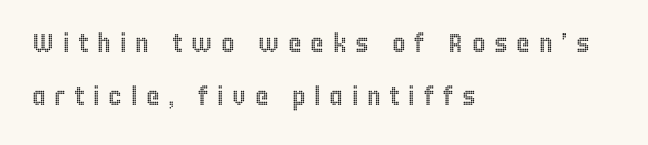
{"italic": "no", "underline": "no", "align": "left", "line_spacing": "loose", "line_spacing_ratio": 2.05, "letter_spacing": "wide", "letter_spacing_em": 0.33, "glyph_px": 26}
